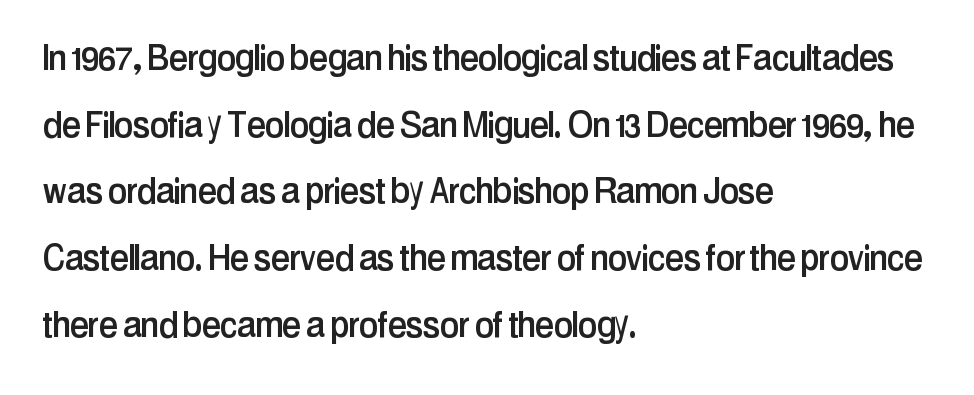
The face used here is a sans, in the tradition of grotesques and geometrics. Compared with a centered layout, this one pins lines to the left instead. The horizontal fit of the characters is conventional and even. The words here are not underlined.
